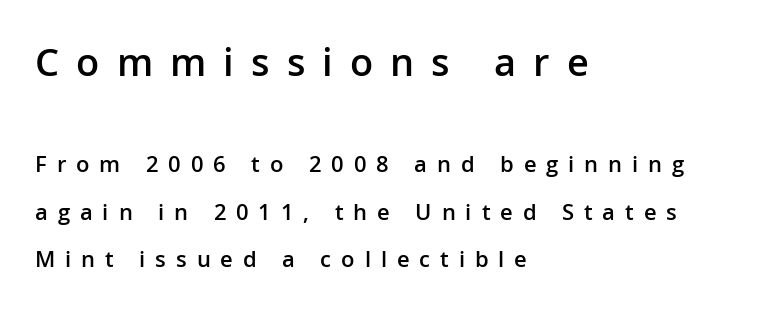
The image shows 38 px semibold sans-serif type, upright; set left-aligned, loose line spacing (2.17x), unusually wide letter spacing (+0.45 em), not underlined; the first (top) block is 1.73x larger; low stroke contrast and a medium x-height.
